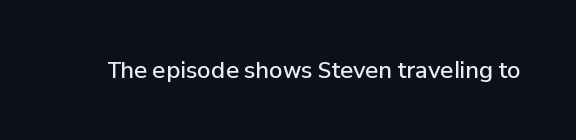
There is no visible air inserted between adjacent glyphs. The characters look somewhat weighty, a semibold short of true bold. Check the space under the baseline: it is left empty. Ascenders rise straight up at ninety degrees.
